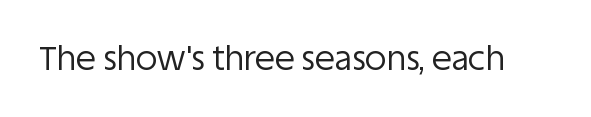
Looks like regular typesetting: each glyph gets only the width it needs. The lettering holds an erect, upright posture throughout. Examine the stroke ends and you'll find no serifs. No letter is thick-stroked: the sample isn't bold. You could call the tracking neutral — neither tight nor loose. Letters rest on an invisible, unmarked baseline.
